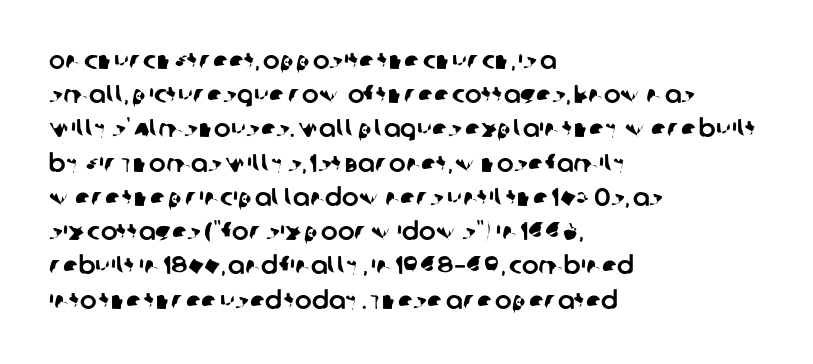
{"underline": "no", "align": "left", "line_spacing": "normal", "line_spacing_ratio": 1.37, "letter_spacing": "normal", "letter_spacing_em": 0.0, "glyph_px": 25}
